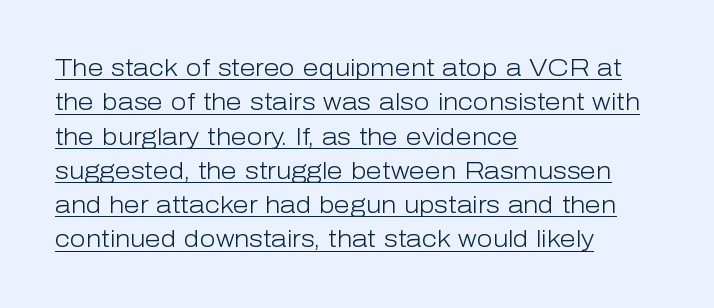
Every stem runs plumb, perpendicular to the baseline. Is the block centered? No — it sits flush against the left margin. No chunkiness to these letters — they're not bold. Students, observe: this is what conventionally led text looks like. Quick note: underline on. How are the letters spaced? Ordinarily, with no added tracking.
